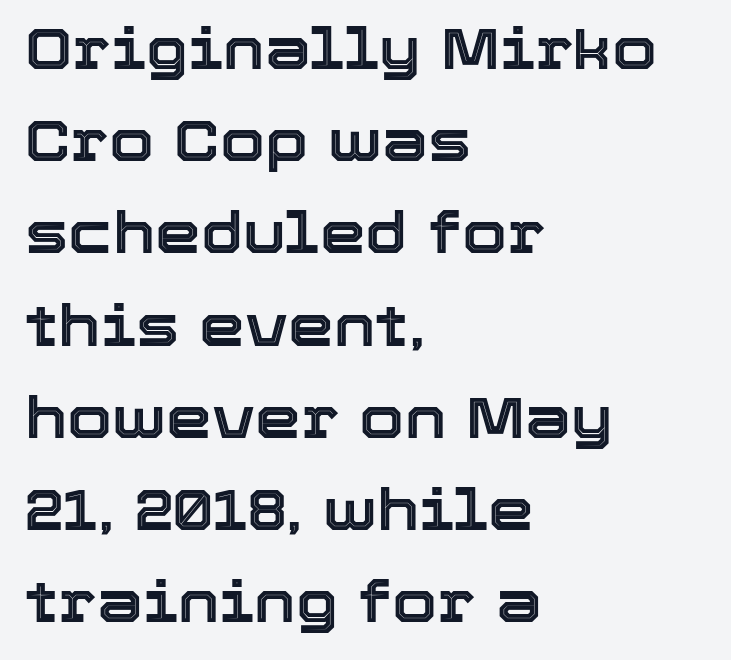
{"italic": "no", "width": "normal", "x_height": "medium", "monospaced": "no", "underline": "no", "align": "left", "line_spacing": "normal", "line_spacing_ratio": 1.59, "letter_spacing": "normal", "letter_spacing_em": 0.0, "glyph_px": 58}
